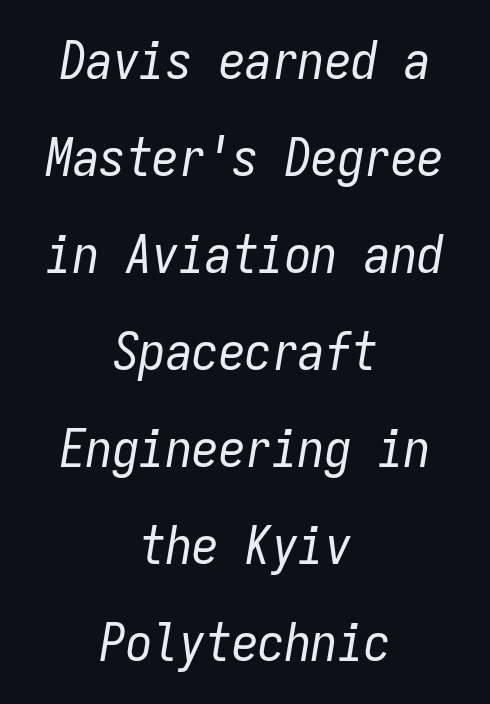
{"italic": "yes", "lean": "right", "slant_degrees": 9, "bold": "no", "weight": "regular", "width": "condensed", "stroke_contrast": "low", "x_height": "medium", "monospaced": "yes", "underline": "no", "align": "center", "line_spacing_ratio": 1.83, "letter_spacing": "normal", "letter_spacing_em": 0.0, "glyph_px": 53}
